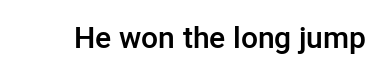
{"serif": "no", "italic": "no", "bold": "semi", "weight": "semibold", "width": "normal", "stroke_contrast": "low", "x_height": "medium", "monospaced": "no", "underline": "no", "letter_spacing": "normal", "letter_spacing_em": 0.0, "glyph_px": 30}
